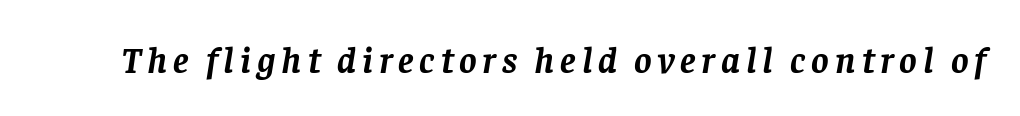
{"serif": "yes", "italic": "yes", "lean": "right", "slant_degrees": 8, "bold": "yes", "weight": "semibold", "width": "normal", "stroke_contrast": "low", "x_height": "large", "monospaced": "no", "underline": "no", "glyph_px": 37}
